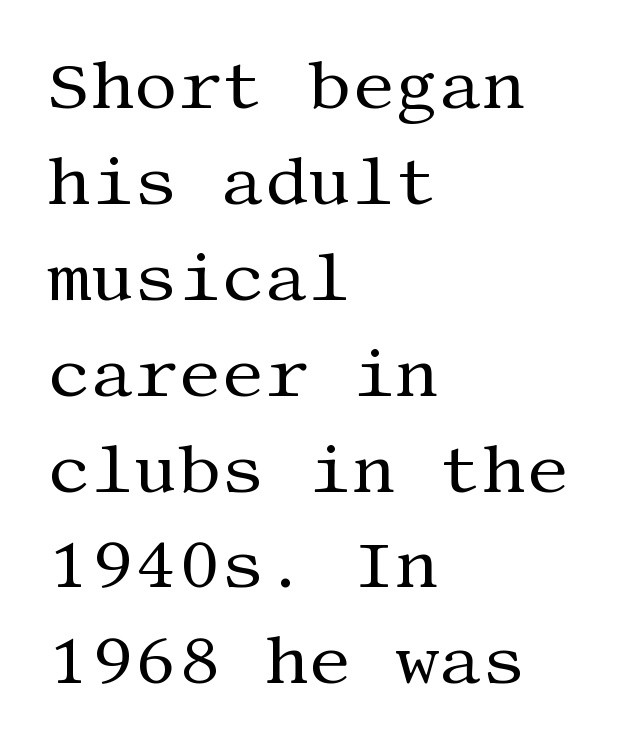
{"serif": "yes", "italic": "no", "bold": "no", "weight": "regular", "width": "normal", "stroke_contrast": "medium", "x_height": "large", "underline": "no", "align": "left", "line_spacing": "normal", "line_spacing_ratio": 1.41, "letter_spacing": "normal", "letter_spacing_em": 0.0, "glyph_px": 68}
